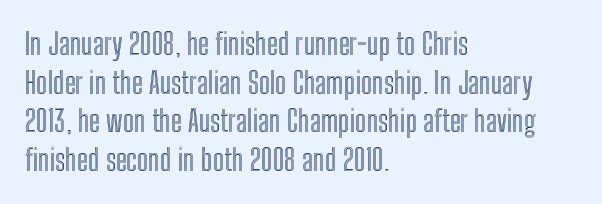
{"italic": "no", "width": "condensed", "x_height": "medium", "monospaced": "no", "underline": "no", "align": "left", "line_spacing": "normal", "line_spacing_ratio": 1.29, "letter_spacing": "normal", "letter_spacing_em": 0.0, "glyph_px": 30}
